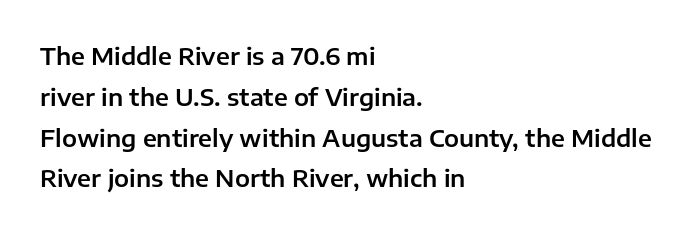
The image shows 24 px text type, upright; set left-aligned, normal line spacing (1.7x), normal letter spacing, not underlined.
